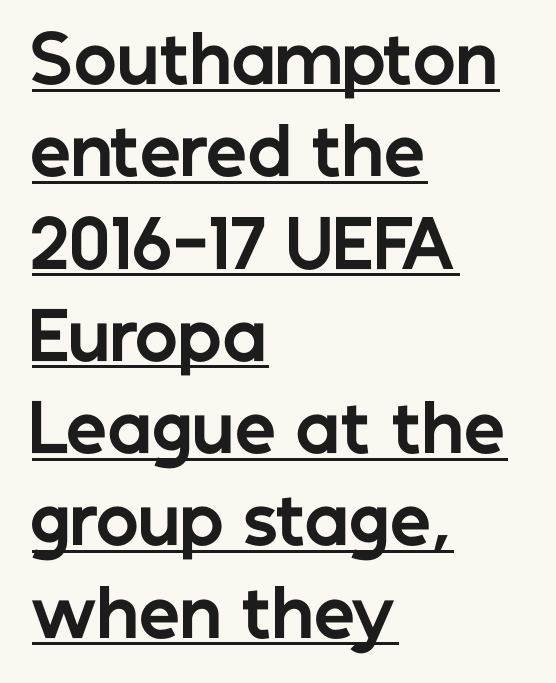
The rendered words wear a rule along their underside. Unlike italic type, these characters show no tilt at all. A typesetter would call this proportional, since set widths differ per character. Are there feet on the stems? There aren't — it's a sans. The typesetter chose a ragged-right arrangement here. Characters follow at the spacing the type designer built in.
